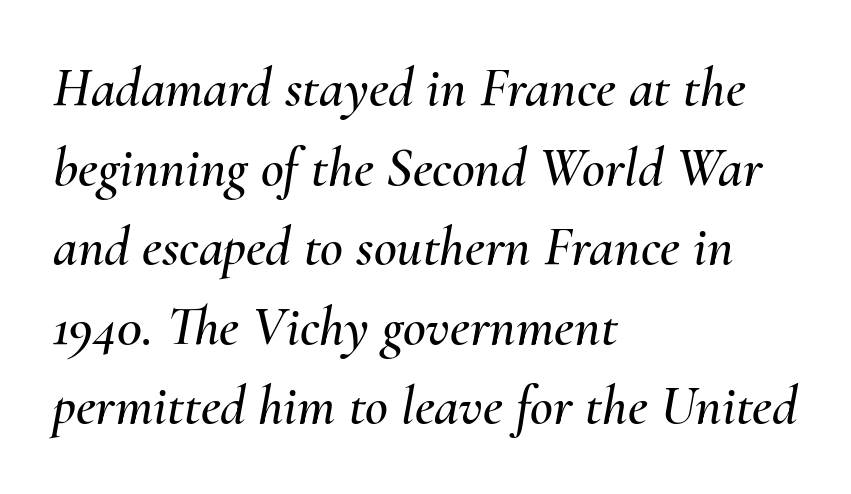
The image shows 56 px text type, italic (leaning right); set left-aligned, normal line spacing (1.42x), normal letter spacing, not underlined; medium stroke contrast and a small x-height.
